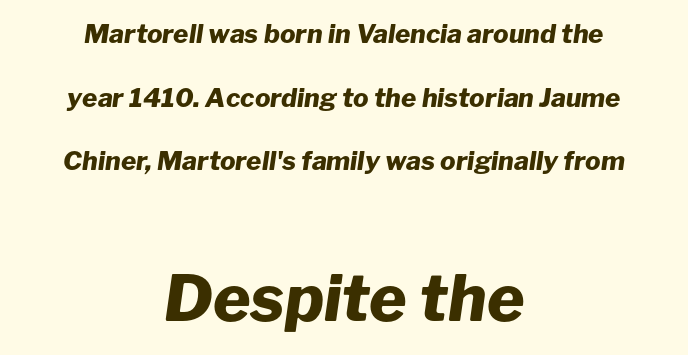
Q: Is the text bold? A: Yes.
Q: Is the text italic (slanted)? A: Yes, it leans right by about 8 degrees.
Q: Is the text underlined? A: No.
Q: How is the paragraph aligned? A: Centered.
Q: Is the spacing between letters normal or unusually wide? A: Normal.
Q: Is the spacing between lines tight, normal or loose? A: Loose.
Q: Which block of text is set in a larger size, the first (top) or the second (bottom)? A: The second (bottom) one.
Q: Width (condensed, normal, or wide)? A: Normal.
Q: Stroke contrast? A: Low.
Q: x-height? A: Medium.
Q: Monospaced? A: No.
